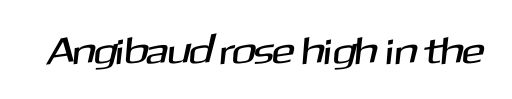
Q: Is the typeface a serif or a sans-serif typeface? A: Sans-serif.
Q: Is the text underlined? A: No.
Q: Is the spacing between letters normal or unusually wide? A: Normal.
Q: Width (condensed, normal, or wide)? A: Normal.
Q: Stroke contrast? A: Medium.
Q: x-height? A: Medium.
Q: Monospaced? A: No.
